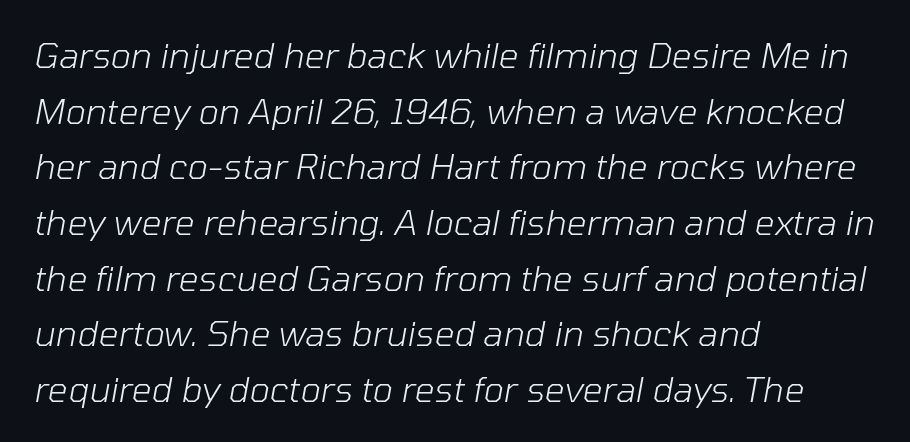
{"italic": "yes", "lean": "right", "slant_degrees": 10, "bold": "no", "weight": "light", "width": "normal", "stroke_contrast": "low", "x_height": "medium", "monospaced": "no", "underline": "no", "align": "left", "line_spacing": "normal", "line_spacing_ratio": 1.59, "letter_spacing": "normal", "letter_spacing_em": 0.0, "glyph_px": 35}
